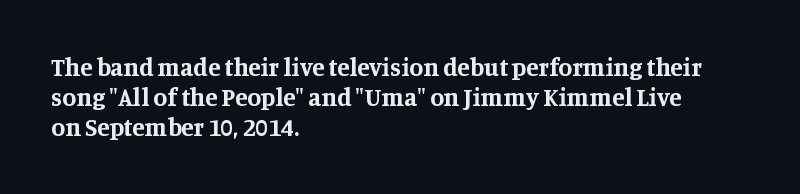
The image shows 25 px bold type, upright; set left-aligned, line spacing 1.21x, normal letter spacing, not underlined.
